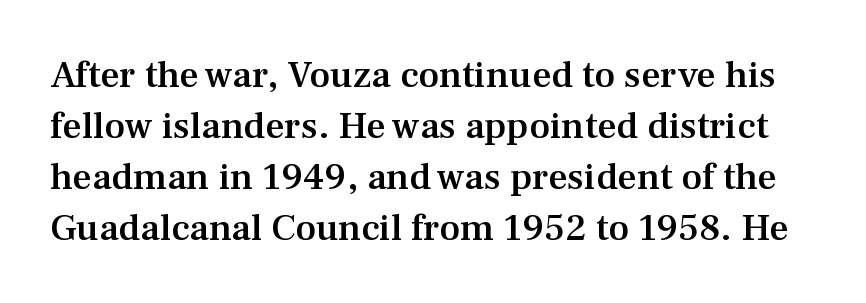
{"serif": "yes", "italic": "no", "bold": "semi", "weight": "semibold", "width": "normal", "stroke_contrast": "medium", "x_height": "medium", "monospaced": "no", "underline": "no", "line_spacing": "normal", "line_spacing_ratio": 1.34, "letter_spacing": "normal", "letter_spacing_em": 0.0, "glyph_px": 38}
